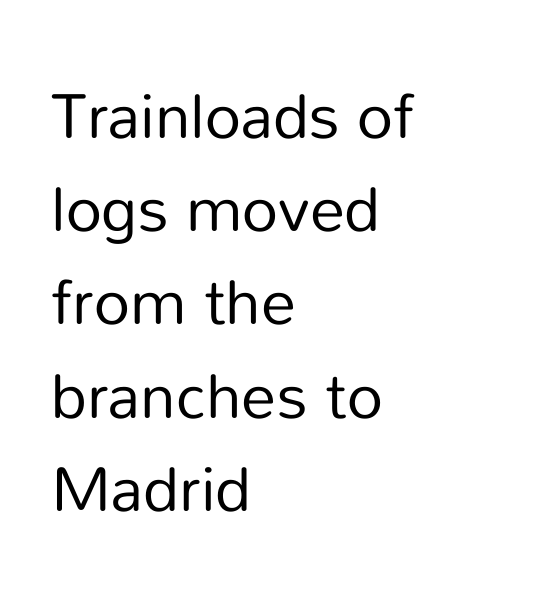
Clear beneath every line of the passage. Letter spacing: default. Short and long lines alike share a common starting point at left. Each letter's strokes conclude bluntly, with no projecting serifs.
